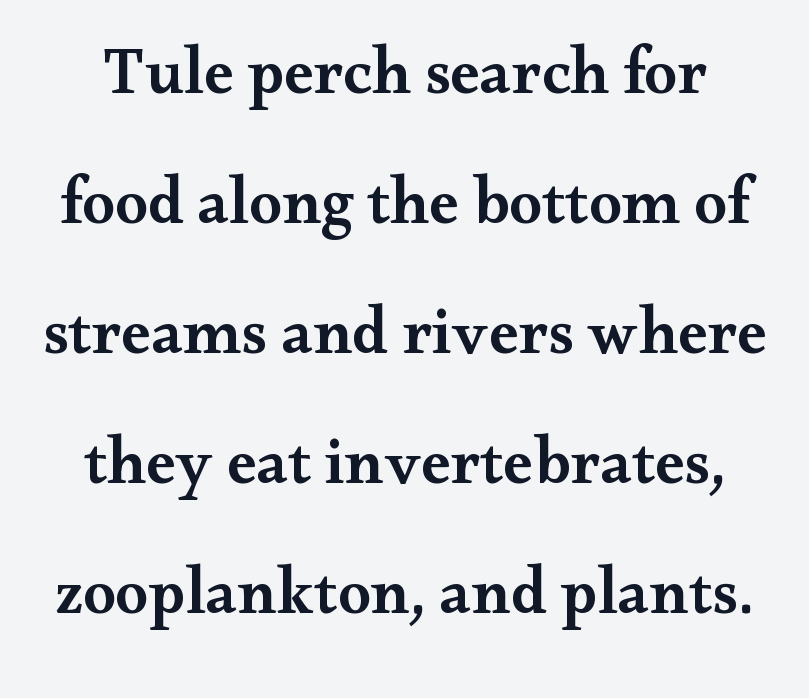
{"serif": "yes", "italic": "no", "bold": "semi", "weight": "semibold", "width": "wide", "stroke_contrast": "medium", "x_height": "small", "monospaced": "no", "underline": "no", "line_spacing": "loose", "line_spacing_ratio": 1.97, "letter_spacing": "normal", "letter_spacing_em": 0.0, "glyph_px": 66}
